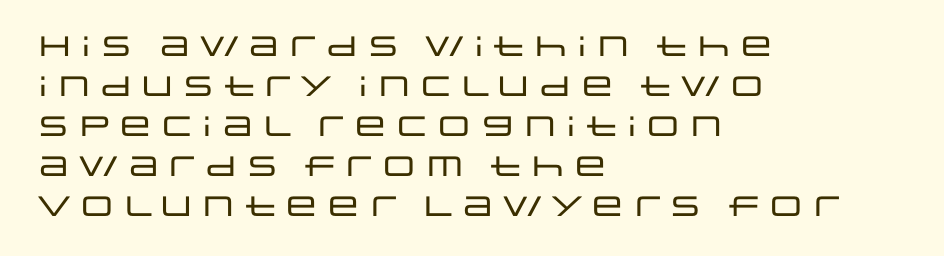
Q: Is the text italic (slanted)? A: No, it is upright.
Q: Is the typeface a serif or a sans-serif typeface? A: Sans-serif.
Q: Is the text underlined? A: No.
Q: How is the paragraph aligned? A: Left-aligned.
Q: Is the spacing between letters normal or unusually wide? A: Normal.
Q: Is the spacing between lines tight, normal or loose? A: Normal.
Q: Width (condensed, normal, or wide)? A: Wide.
Q: Stroke contrast? A: Low.
Q: x-height? A: Large.
Q: Monospaced? A: No.
